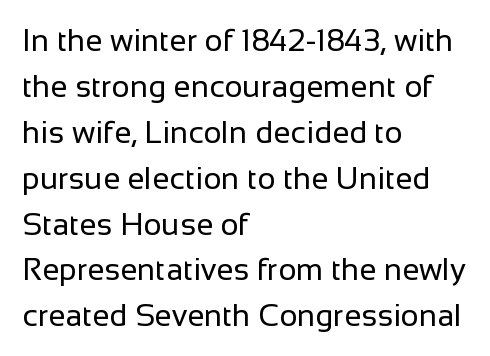
Q: Is the text bold? A: No.
Q: Is the text italic (slanted)? A: No, it is upright.
Q: Is the typeface a serif or a sans-serif typeface? A: Sans-serif.
Q: Is the text underlined? A: No.
Q: How is the paragraph aligned? A: Left-aligned.
Q: Is the spacing between letters normal or unusually wide? A: Normal.
Q: Is the spacing between lines tight, normal or loose? A: Normal.
Q: Width (condensed, normal, or wide)? A: Normal.
Q: Stroke contrast? A: Low.
Q: x-height? A: Medium.
Q: Monospaced? A: No.
